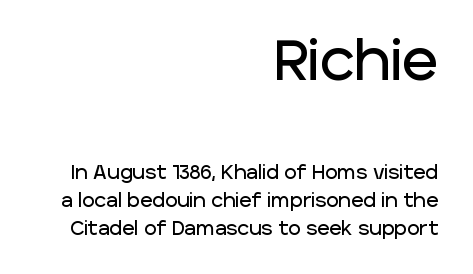
The image shows 56 px sans-serif type, upright; set right-aligned, normal line spacing (1.48x), normal letter spacing, not underlined; the first (top) block is 2.95x larger; low stroke contrast and a large x-height.
